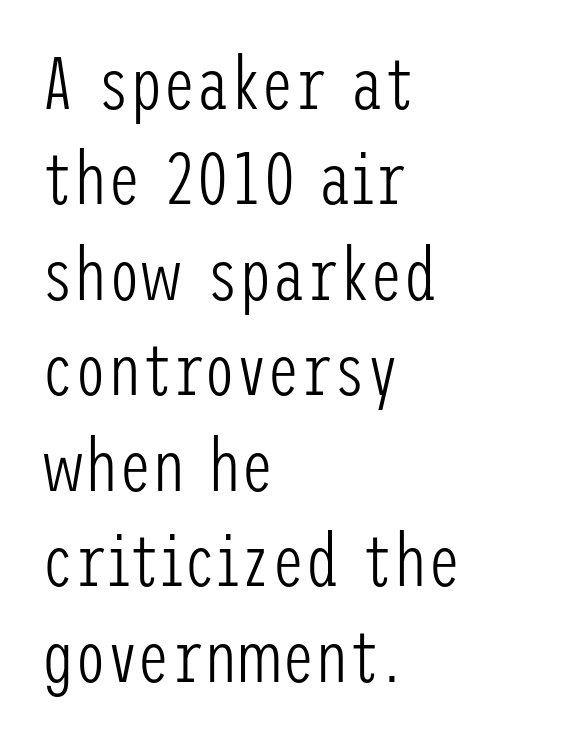
The leading is moderate, giving the passage an even texture. When letters stand straight like this, we call the style roman or upright. Does the type have serifs? No, each stem ends abruptly. The gap between lines stays unmarked.
